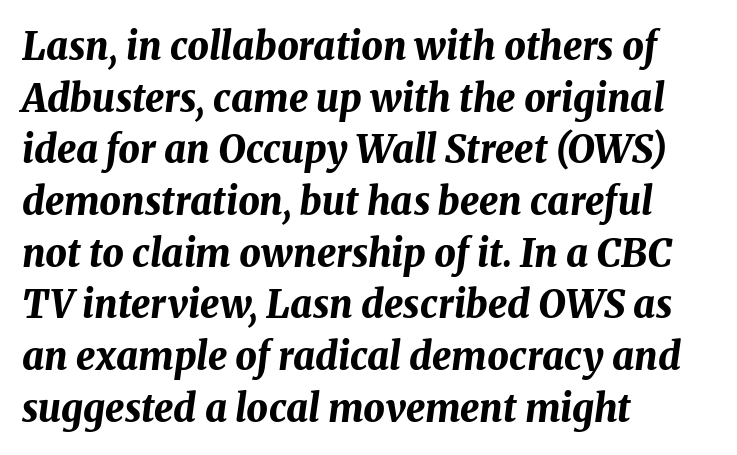
{"italic": "yes", "lean": "right", "slant_degrees": 8, "bold": "yes", "weight": "bold", "width": "normal", "stroke_contrast": "medium", "x_height": "medium", "monospaced": "no", "underline": "no", "align": "left", "line_spacing": "normal", "line_spacing_ratio": 1.36, "letter_spacing": "normal", "letter_spacing_em": 0.0, "glyph_px": 38}
